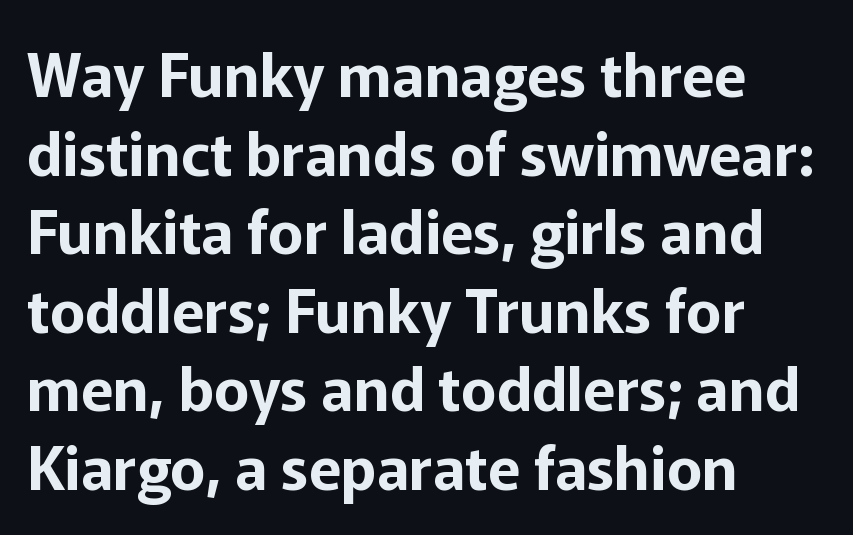
Q: Is the text italic (slanted)? A: No, it is upright.
Q: Is the typeface a serif or a sans-serif typeface? A: Sans-serif.
Q: Is the text underlined? A: No.
Q: How is the paragraph aligned? A: Left-aligned.
Q: Is the spacing between letters normal or unusually wide? A: Normal.
Q: Is the spacing between lines tight, normal or loose? A: Normal.
Q: Width (condensed, normal, or wide)? A: Normal.
Q: Stroke contrast? A: Low.
Q: x-height? A: Medium.
Q: Monospaced? A: No.
